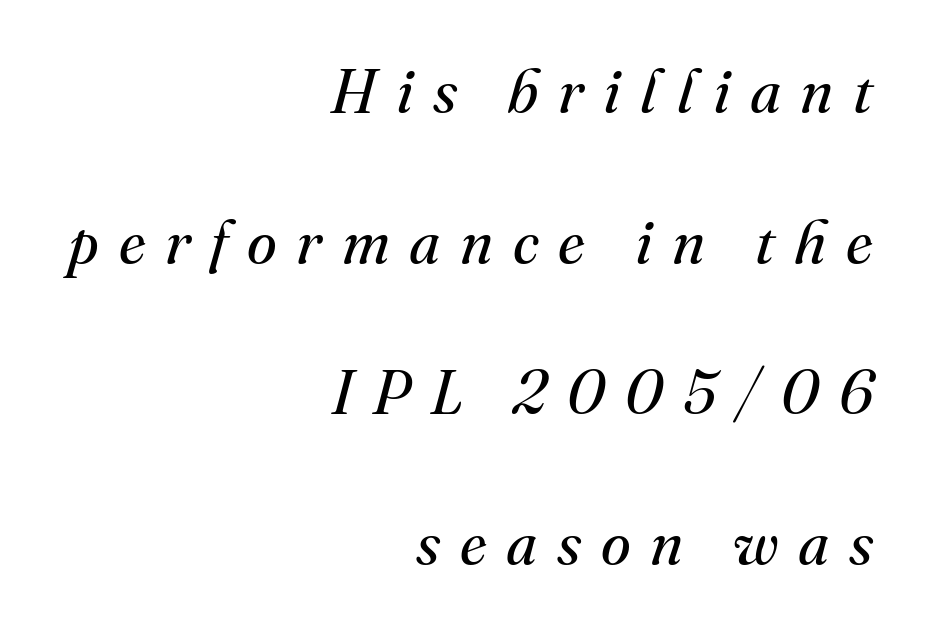
The image shows 61 px regular-weight serif type, italic (leaning right); set right-aligned, loose line spacing (2.47x), unusually wide letter spacing (+0.32 em), not underlined; medium stroke contrast and a small x-height.
